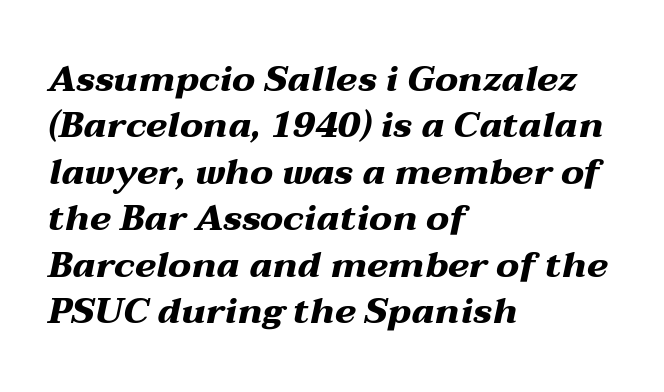
The image shows 36 px heavy, wide type, italic (leaning right); set left-aligned, normal line spacing (1.29x), normal letter spacing, not underlined; medium stroke contrast and a medium x-height.
